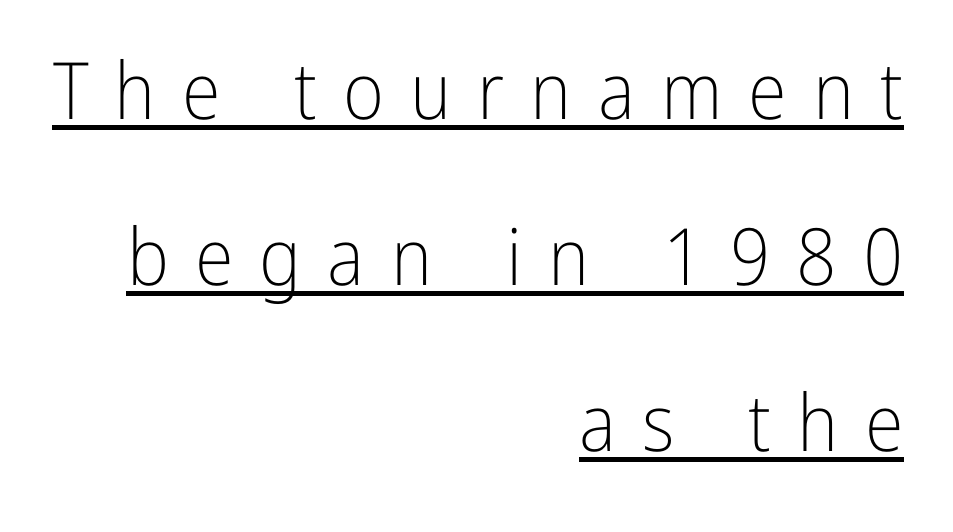
Q: Is the text bold? A: No.
Q: Is the text italic (slanted)? A: No, it is upright.
Q: Is the typeface a serif or a sans-serif typeface? A: Sans-serif.
Q: Is the text underlined? A: Yes.
Q: How is the paragraph aligned? A: Right-aligned.
Q: Is the spacing between letters normal or unusually wide? A: Unusually wide.
Q: Is the spacing between lines tight, normal or loose? A: Loose.
Q: Width (condensed, normal, or wide)? A: Condensed.
Q: Stroke contrast? A: Low.
Q: x-height? A: Medium.
Q: Monospaced? A: No.
